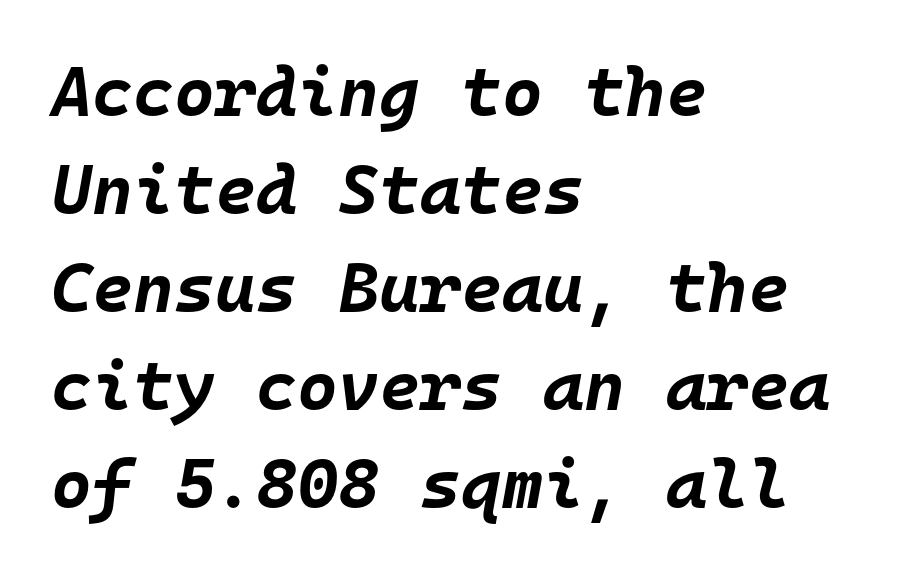
Q: Is the text bold? A: Yes.
Q: Is the text italic (slanted)? A: Yes, it leans right by about 10 degrees.
Q: Is the text underlined? A: No.
Q: How is the paragraph aligned? A: Left-aligned.
Q: Is the spacing between letters normal or unusually wide? A: Normal.
Q: Is the spacing between lines tight, normal or loose? A: Normal.
Q: Width (condensed, normal, or wide)? A: Normal.
Q: Stroke contrast? A: Low.
Q: x-height? A: Large.
Q: Monospaced? A: Yes.
